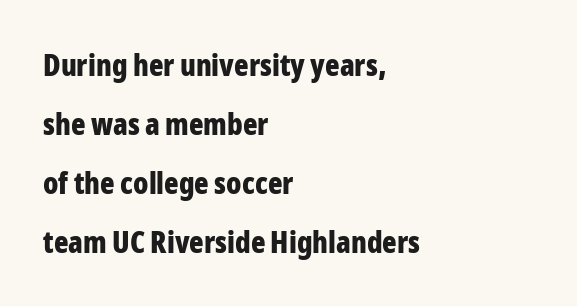
Q: Is the text bold? A: Yes.
Q: Is the text italic (slanted)? A: No, it is upright.
Q: Is the typeface a serif or a sans-serif typeface? A: Sans-serif.
Q: Is the text underlined? A: No.
Q: How is the paragraph aligned? A: Left-aligned.
Q: Is the spacing between letters normal or unusually wide? A: Normal.
Q: Is the spacing between lines tight, normal or loose? A: Loose.
Q: Width (condensed, normal, or wide)? A: Condensed.
Q: Stroke contrast? A: Low.
Q: x-height? A: Medium.
Q: Monospaced? A: No.
